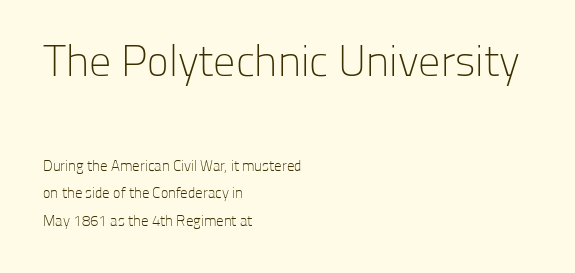
The image shows 44 px light sans-serif type, upright; set left-aligned, line spacing 1.83x, normal letter spacing, not underlined; the first (top) block is 2.93x larger; low stroke contrast and a medium x-height.
